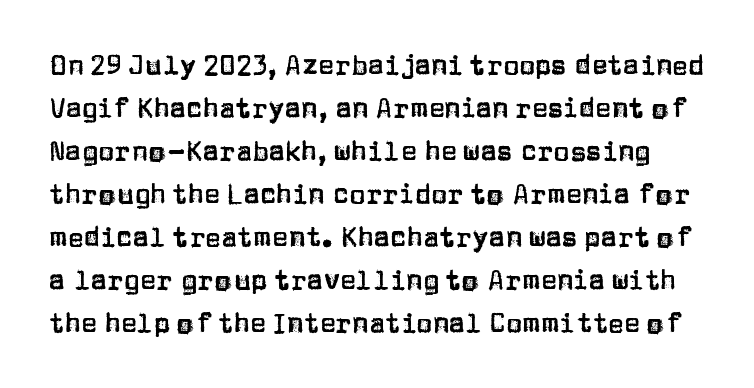
Q: Is the text italic (slanted)? A: No, it is upright.
Q: Is the text underlined? A: No.
Q: Is the spacing between letters normal or unusually wide? A: Normal.
Q: Is the spacing between lines tight, normal or loose? A: Normal.
